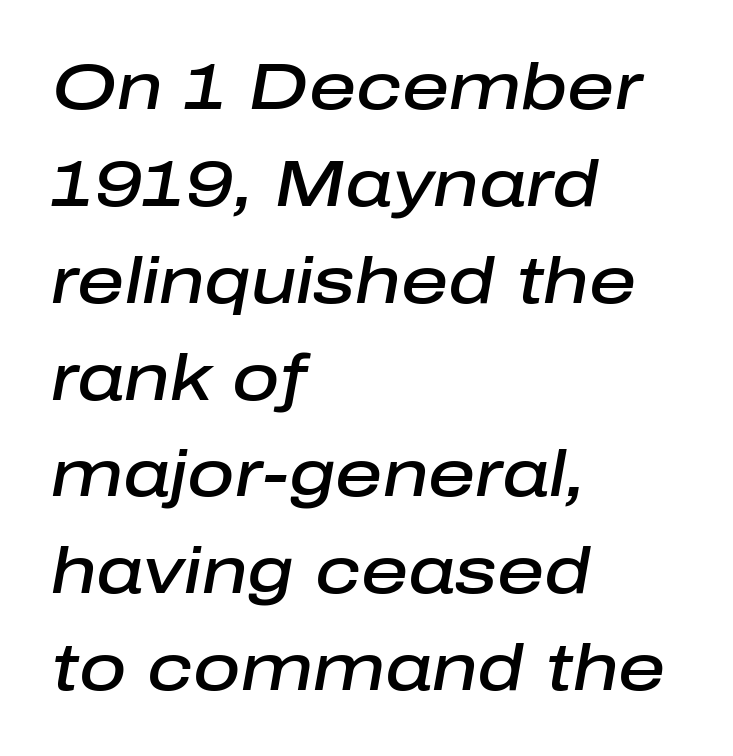
Q: Is the text bold? A: Semi-bold.
Q: Is the text italic (slanted)? A: Yes, it leans right by about 10 degrees.
Q: Is the text underlined? A: No.
Q: How is the paragraph aligned? A: Left-aligned.
Q: Is the spacing between letters normal or unusually wide? A: Normal.
Q: Is the spacing between lines tight, normal or loose? A: Normal.
Q: Width (condensed, normal, or wide)? A: Normal.
Q: Stroke contrast? A: Low.
Q: x-height? A: Medium.
Q: Monospaced? A: No.
